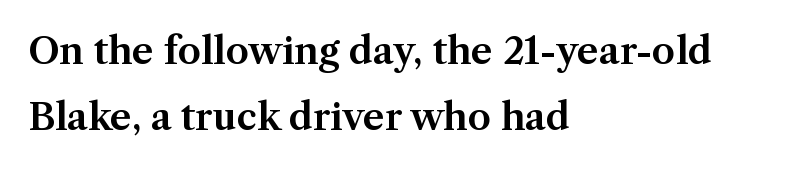
Q: Is the text italic (slanted)? A: No, it is upright.
Q: Is the typeface a serif or a sans-serif typeface? A: Serif.
Q: Is the text underlined? A: No.
Q: How is the paragraph aligned? A: Left-aligned.
Q: Is the spacing between letters normal or unusually wide? A: Normal.
Q: Width (condensed, normal, or wide)? A: Normal.
Q: Stroke contrast? A: Medium.
Q: x-height? A: Medium.
Q: Monospaced? A: No.
